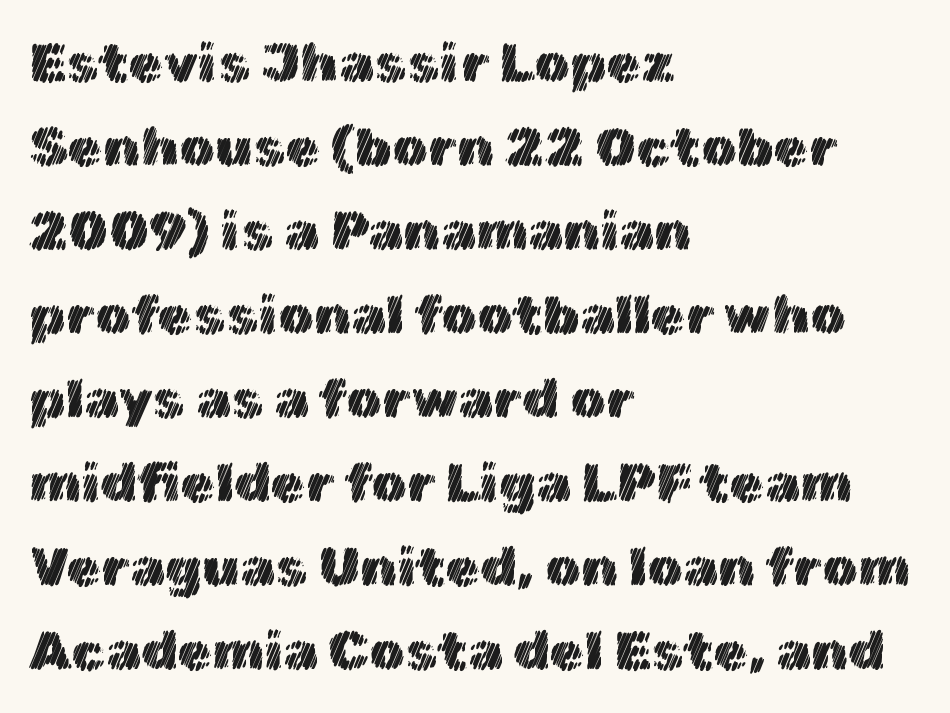
Q: Is the text italic (slanted)? A: No, it is upright.
Q: Is the text underlined? A: No.
Q: How is the paragraph aligned? A: Left-aligned.
Q: Is the spacing between letters normal or unusually wide? A: Normal.
Q: Is the spacing between lines tight, normal or loose? A: Normal.
Q: Width (condensed, normal, or wide)? A: Normal.
Q: x-height? A: Medium.
Q: Monospaced? A: No.
